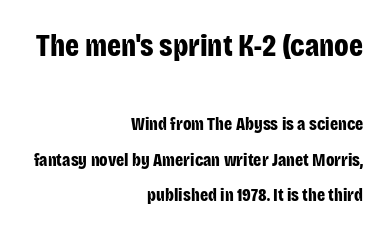
{"serif": "no", "italic": "no", "bold": "yes", "weight": "bold", "width": "condensed", "stroke_contrast": "low", "x_height": "large", "monospaced": "no", "underline": "no", "align": "right", "line_spacing": "loose", "line_spacing_ratio": 1.98, "letter_spacing": "normal", "letter_spacing_em": 0.0, "larger_block": "first", "size_ratio": 1.72, "glyph_px": 31}
